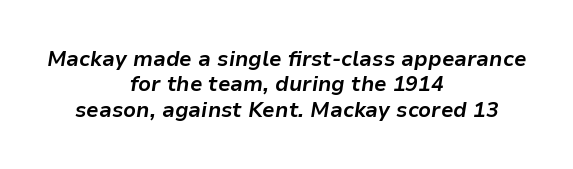
{"italic": "yes", "lean": "right", "slant_degrees": 9, "bold": "yes", "underline": "no", "align": "center", "line_spacing_ratio": 1.21, "letter_spacing": "normal", "letter_spacing_em": 0.0, "glyph_px": 21}
